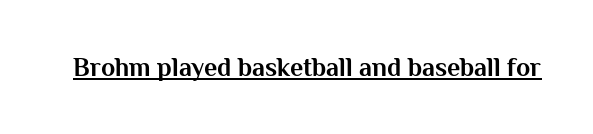
Q: Is the text bold? A: Yes.
Q: Is the text italic (slanted)? A: No, it is upright.
Q: Is the text underlined? A: Yes.
Q: Is the spacing between letters normal or unusually wide? A: Normal.
